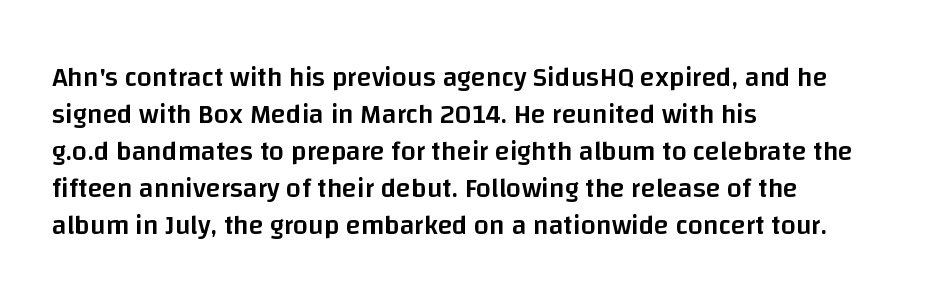
Nobody touched the tracking dial on this one. The space between consecutive lines is moderate. The area under the type is left untouched. Posture: straight, roman, zero tilt. The glyphs have the mass of a demibold cut, below bold.
